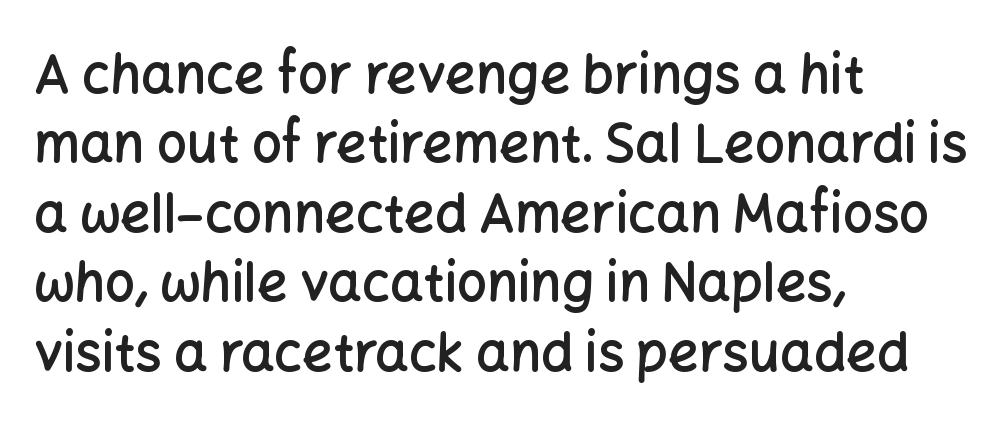
{"serif": "no", "italic": "no", "bold": "semi", "weight": "semibold", "width": "normal", "stroke_contrast": "low", "x_height": "medium", "monospaced": "no", "underline": "no", "align": "left", "line_spacing": "normal", "line_spacing_ratio": 1.31, "letter_spacing": "normal", "letter_spacing_em": 0.0, "glyph_px": 53}
